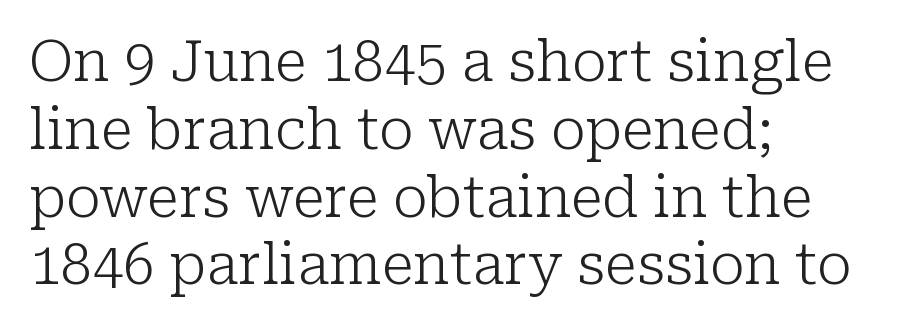
The image shows 56 px light serif type, upright; set left-aligned, line spacing 1.21x, normal letter spacing, not underlined; low stroke contrast and a medium x-height.
